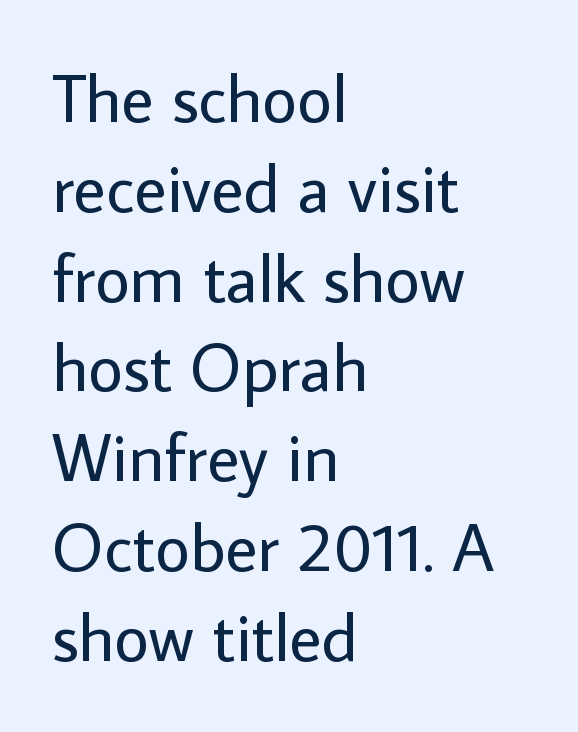
Is this a fixed-width face? No — the glyphs have proportional, varying widths. I'd call this a sans setting — the letters go barefoot. Standard letterfit; no display-style spreading of the glyphs. Unbolded letterforms with no extra heft.
